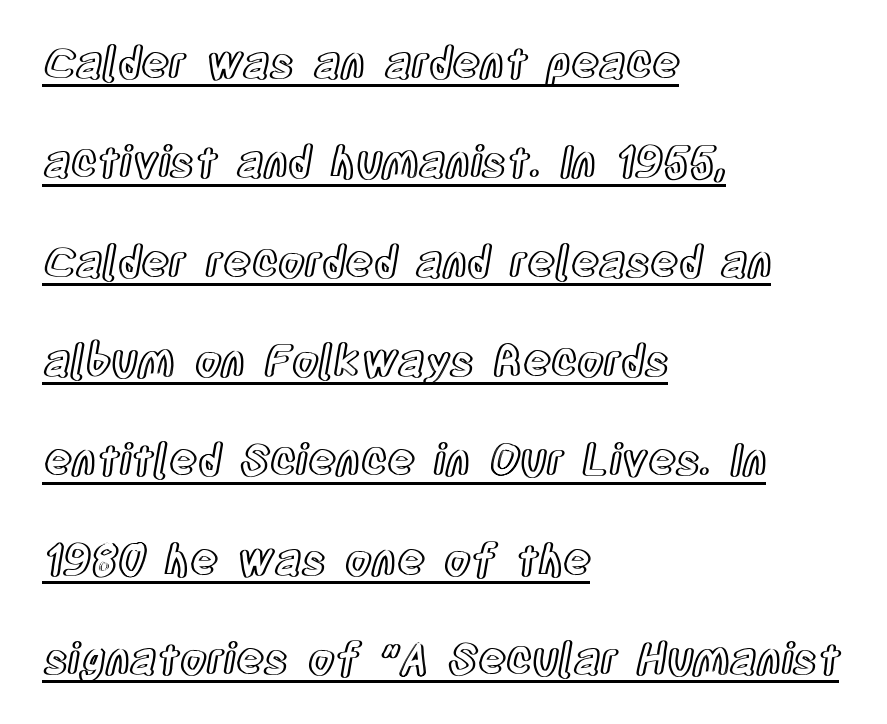
{"width": "condensed", "x_height": "large", "monospaced": "no", "underline": "yes", "align": "left", "line_spacing": "loose", "line_spacing_ratio": 2.31, "letter_spacing": "normal", "letter_spacing_em": 0.0, "glyph_px": 43}
